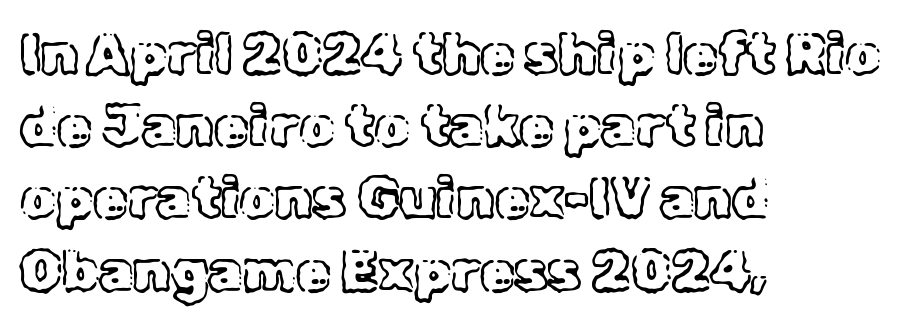
In CSS terms this would be text-align: left. The designer left line spacing at the default. A roman cut, with each character standing at attention. Is this a fixed-width face? No — the glyphs have proportional, varying widths. The line texture is even and compact thanks to regular tracking. Anything drawn beneath the words? Only blank space.
